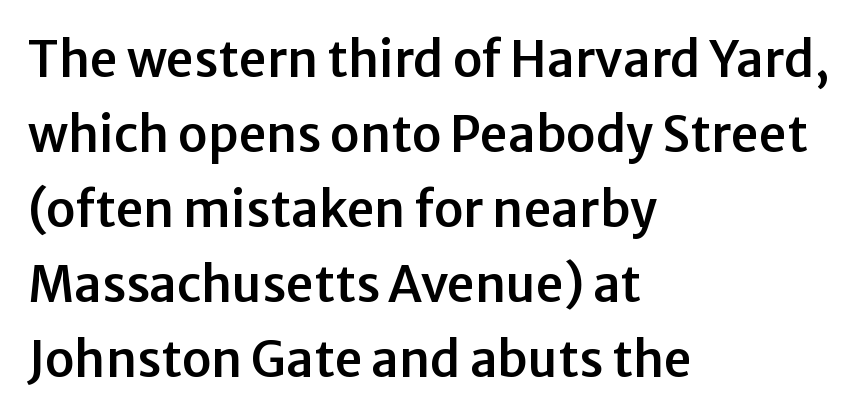
The image shows 49 px sans-serif type, upright; set left-aligned, normal line spacing (1.53x), normal letter spacing, not underlined; low stroke contrast and a medium x-height.
